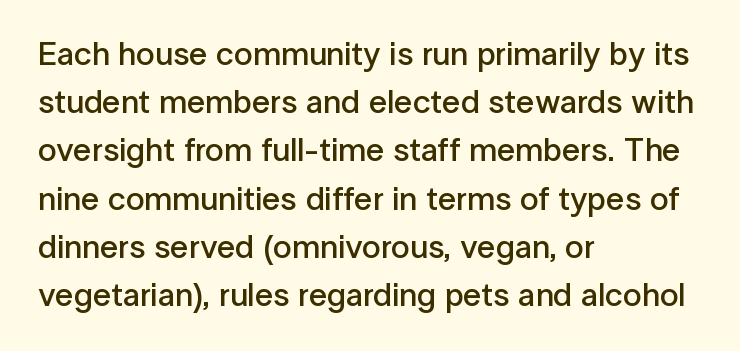
Q: Is the text bold? A: Semi-bold.
Q: Is the text italic (slanted)? A: No, it is upright.
Q: Is the typeface a serif or a sans-serif typeface? A: Sans-serif.
Q: Is the text underlined? A: No.
Q: How is the paragraph aligned? A: Left-aligned.
Q: Is the spacing between letters normal or unusually wide? A: Normal.
Q: Is the spacing between lines tight, normal or loose? A: Normal.
Q: Width (condensed, normal, or wide)? A: Normal.
Q: Stroke contrast? A: Low.
Q: x-height? A: Medium.
Q: Monospaced? A: No.
